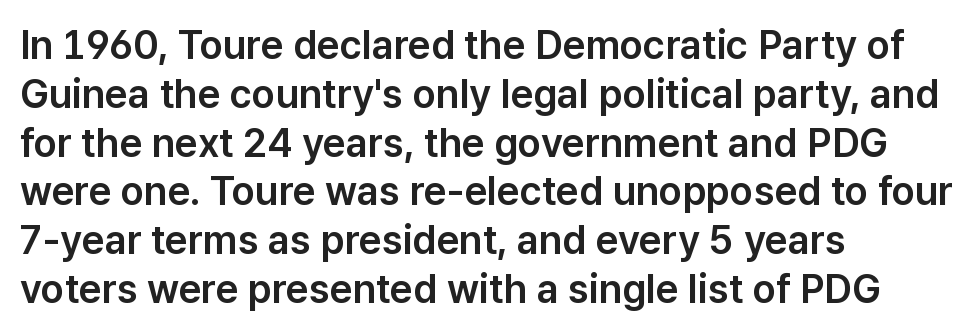
{"serif": "no", "italic": "no", "width": "normal", "stroke_contrast": "low", "x_height": "medium", "monospaced": "no", "underline": "no", "align": "left", "line_spacing_ratio": 1.22, "letter_spacing": "normal", "letter_spacing_em": 0.0, "glyph_px": 40}
